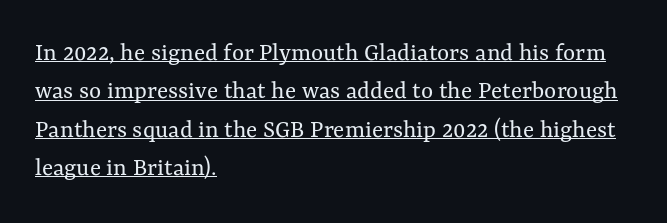
{"italic": "no", "bold": "no", "underline": "yes", "align": "left", "line_spacing": "normal", "line_spacing_ratio": 1.48, "letter_spacing": "normal", "letter_spacing_em": 0.0, "glyph_px": 26}
